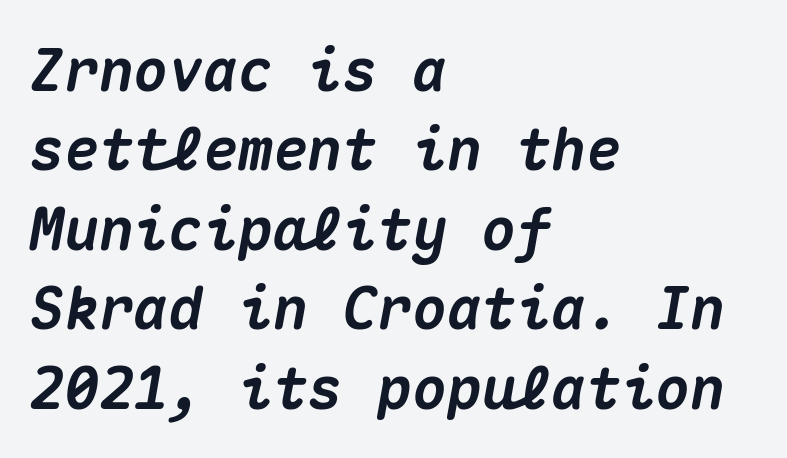
Q: Is the text bold? A: Yes.
Q: Is the text italic (slanted)? A: Yes, it leans right by about 10 degrees.
Q: Is the text underlined? A: No.
Q: How is the paragraph aligned? A: Left-aligned.
Q: Is the spacing between letters normal or unusually wide? A: Normal.
Q: Is the spacing between lines tight, normal or loose? A: Normal.
Q: Width (condensed, normal, or wide)? A: Normal.
Q: Stroke contrast? A: Medium.
Q: x-height? A: Medium.
Q: Monospaced? A: Yes.
